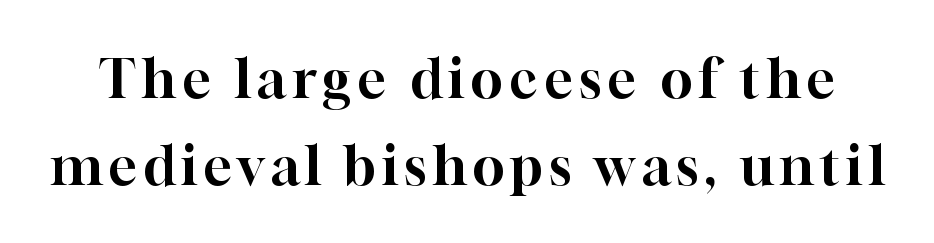
Q: Is the text italic (slanted)? A: No, it is upright.
Q: Is the typeface a serif or a sans-serif typeface? A: Serif.
Q: Is the text underlined? A: No.
Q: Is the spacing between lines tight, normal or loose? A: Normal.
Q: Width (condensed, normal, or wide)? A: Normal.
Q: Stroke contrast? A: High.
Q: x-height? A: Medium.
Q: Monospaced? A: No.
